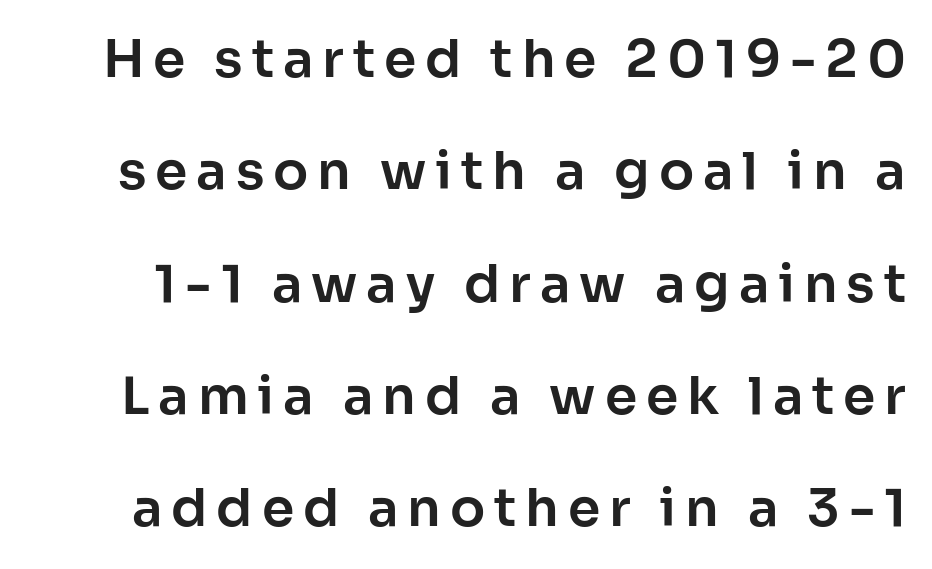
You could not count columns in this text — the font is proportionally spaced. Bare-footed words on every line. The designer dialed line spacing up above the default. Unlike a traditional serif, this face leaves its strokes unadorned. Vertical strokes here are truly vertical.
